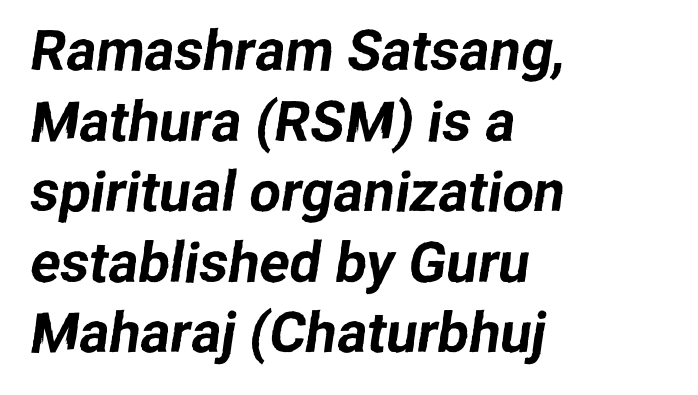
Q: Is the typeface a serif or a sans-serif typeface? A: Sans-serif.
Q: Is the text underlined? A: No.
Q: How is the paragraph aligned? A: Left-aligned.
Q: Is the spacing between letters normal or unusually wide? A: Normal.
Q: Is the spacing between lines tight, normal or loose? A: Normal.
Q: Width (condensed, normal, or wide)? A: Normal.
Q: Stroke contrast? A: Low.
Q: x-height? A: Medium.
Q: Monospaced? A: No.
